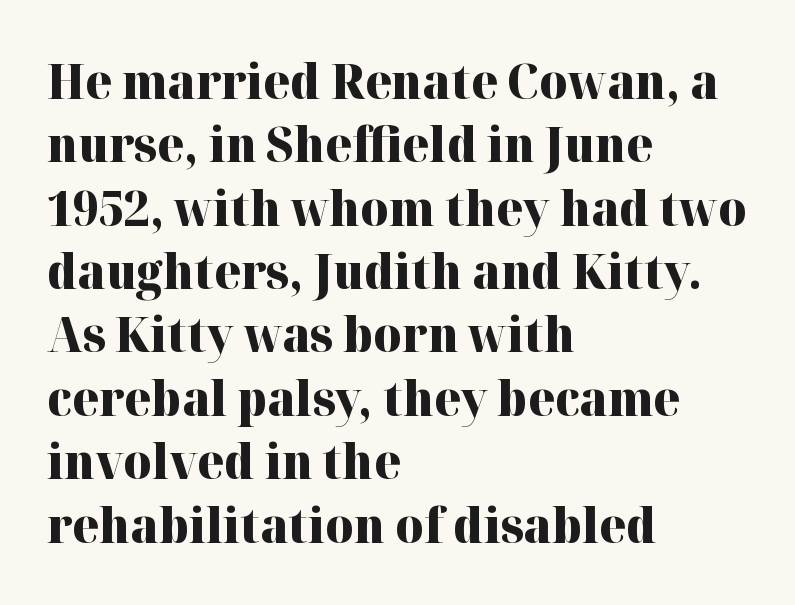
Q: Is the text bold? A: Yes.
Q: Is the text italic (slanted)? A: No, it is upright.
Q: Is the typeface a serif or a sans-serif typeface? A: Serif.
Q: Is the text underlined? A: No.
Q: How is the paragraph aligned? A: Left-aligned.
Q: Is the spacing between letters normal or unusually wide? A: Normal.
Q: Is the spacing between lines tight, normal or loose? A: Normal.
Q: Width (condensed, normal, or wide)? A: Normal.
Q: Stroke contrast? A: High.
Q: x-height? A: Medium.
Q: Monospaced? A: No.
